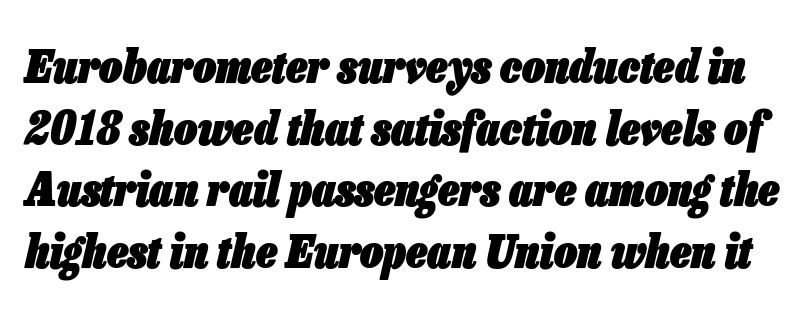
{"italic": "yes", "lean": "right", "slant_degrees": 13, "bold": "yes", "weight": "heavy", "width": "condensed", "stroke_contrast": "low", "x_height": "medium", "monospaced": "no", "underline": "no", "line_spacing": "normal", "line_spacing_ratio": 1.34, "letter_spacing": "normal", "letter_spacing_em": 0.0, "glyph_px": 46}
